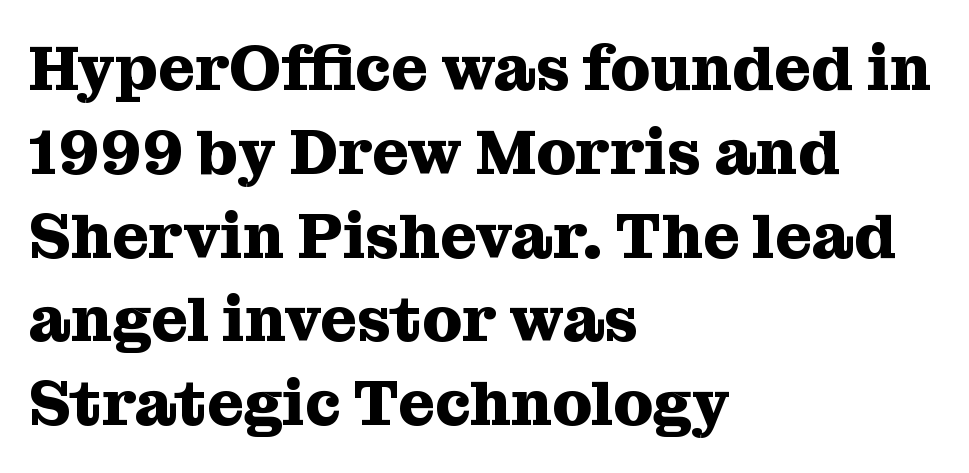
{"serif": "yes", "italic": "no", "bold": "yes", "weight": "heavy", "width": "normal", "stroke_contrast": "medium", "x_height": "medium", "monospaced": "no", "underline": "no", "align": "left", "line_spacing": "normal", "line_spacing_ratio": 1.33, "letter_spacing": "normal", "letter_spacing_em": 0.0, "glyph_px": 63}
